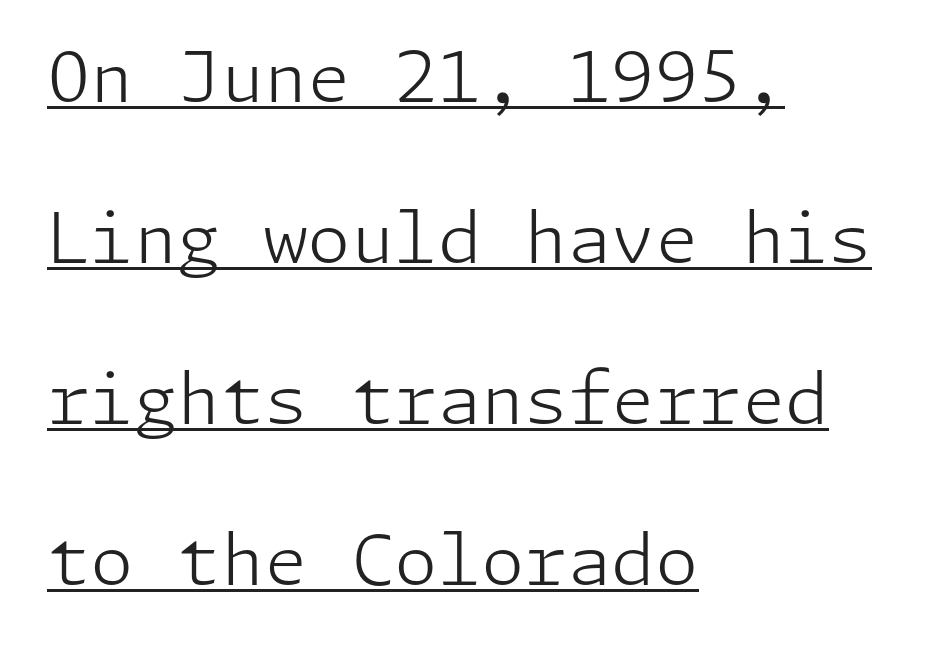
{"serif": "no", "italic": "no", "bold": "no", "weight": "light", "width": "normal", "stroke_contrast": "low", "x_height": "medium", "underline": "yes", "align": "left", "line_spacing": "loose", "line_spacing_ratio": 2.3, "letter_spacing": "normal", "letter_spacing_em": 0.0, "glyph_px": 70}
